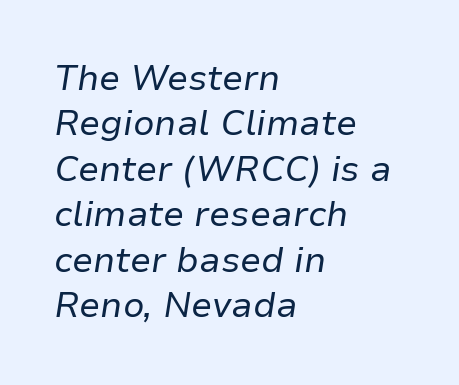
{"italic": "yes", "lean": "right", "slant_degrees": 9, "bold": "no", "weight": "regular", "width": "normal", "stroke_contrast": "low", "x_height": "medium", "monospaced": "no", "underline": "no", "align": "left", "line_spacing": "normal", "line_spacing_ratio": 1.3, "letter_spacing": "normal", "letter_spacing_em": 0.0, "glyph_px": 35}
